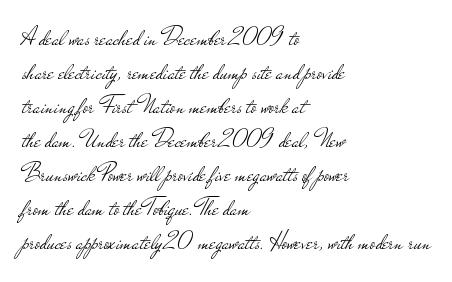
Q: Is the text bold? A: No.
Q: Is the text italic (slanted)? A: Yes.
Q: Is the text underlined? A: No.
Q: How is the paragraph aligned? A: Left-aligned.
Q: Is the spacing between letters normal or unusually wide? A: Normal.
Q: Is the spacing between lines tight, normal or loose? A: Normal.
